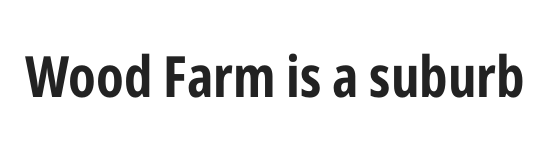
Q: Is the text bold? A: Yes.
Q: Is the text italic (slanted)? A: No, it is upright.
Q: Is the typeface a serif or a sans-serif typeface? A: Sans-serif.
Q: Is the text underlined? A: No.
Q: Is the spacing between letters normal or unusually wide? A: Normal.
Q: Width (condensed, normal, or wide)? A: Condensed.
Q: Stroke contrast? A: Low.
Q: x-height? A: Medium.
Q: Monospaced? A: No.
